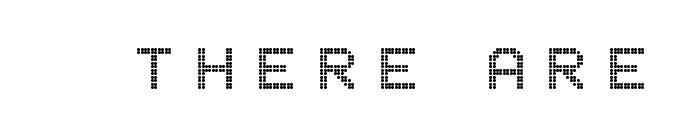
Type without underlining. Spacing between characters has been opened up far beyond the box default. The specimen reads as upright at a glance.
